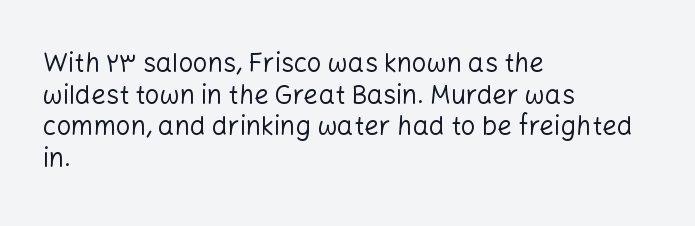
Nope, not italic — everything's standing straight. The font is comparable to plain body text, perhaps lighter. Inter-character spacing is left at the font's built-in metrics. The zone under the glyphs is completely vacant. These lines are set flush left with a ragged right edge.
